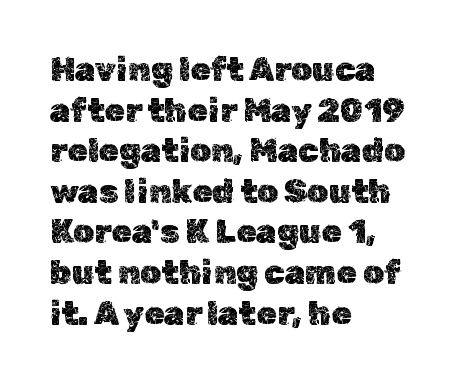
Every character sits straight up, as roman type does. If you drew a ruler down the left edge, every line would touch it. Any mark beneath the type? The region is blank. Letter spacing: default.
